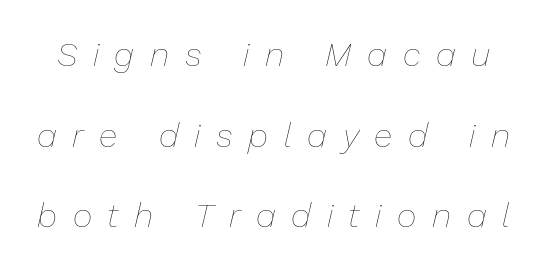
{"italic": "yes", "lean": "right", "slant_degrees": 13, "bold": "no", "weight": "thin", "width": "normal", "stroke_contrast": "low", "x_height": "medium", "monospaced": "no", "underline": "no", "line_spacing": "loose", "line_spacing_ratio": 2.37, "letter_spacing": "wide", "letter_spacing_em": 0.46, "glyph_px": 34}
